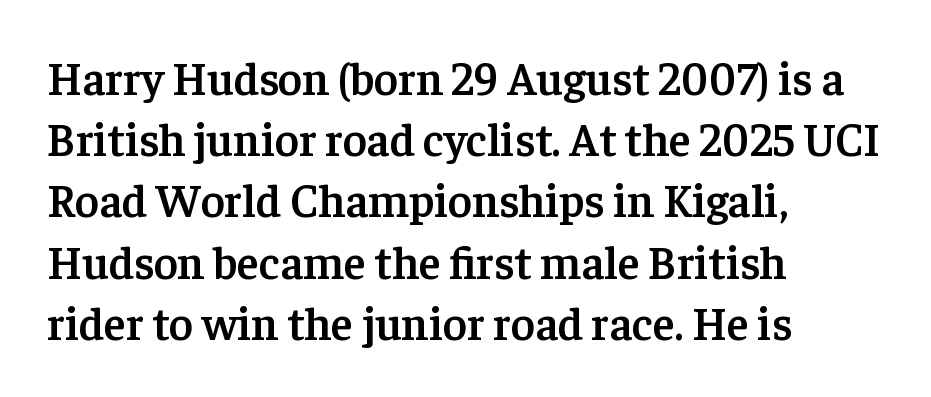
{"serif": "yes", "italic": "no", "bold": "semi", "weight": "semibold", "width": "normal", "stroke_contrast": "low", "x_height": "medium", "monospaced": "no", "underline": "no", "align": "left", "line_spacing": "normal", "line_spacing_ratio": 1.33, "letter_spacing": "normal", "letter_spacing_em": 0.0, "glyph_px": 46}
